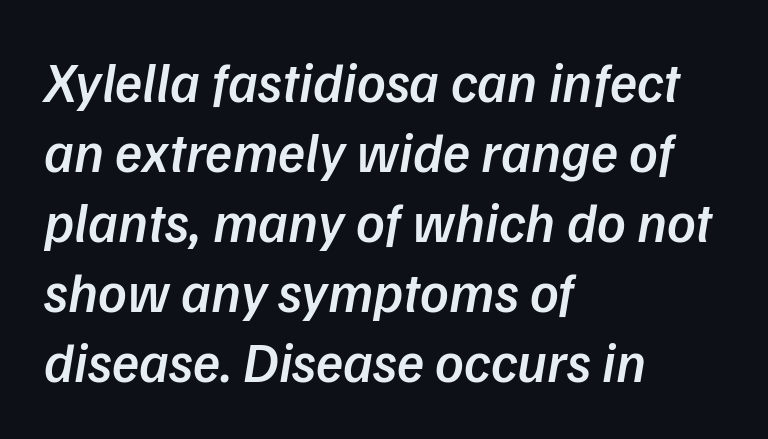
{"serif": "no", "bold": "semi", "weight": "semibold", "width": "normal", "stroke_contrast": "low", "x_height": "medium", "monospaced": "no", "underline": "no", "align": "left", "line_spacing": "normal", "line_spacing_ratio": 1.25, "letter_spacing": "normal", "letter_spacing_em": 0.0, "glyph_px": 56}
